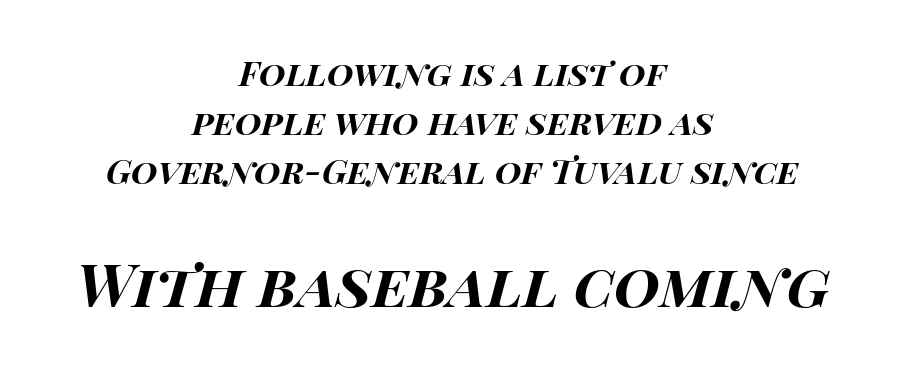
The image shows 59 px bold, wide type, italic (leaning right); set centered, normal line spacing (1.44x), normal letter spacing, not underlined; the second (bottom) block is 1.74x larger; high stroke contrast and a large x-height.
